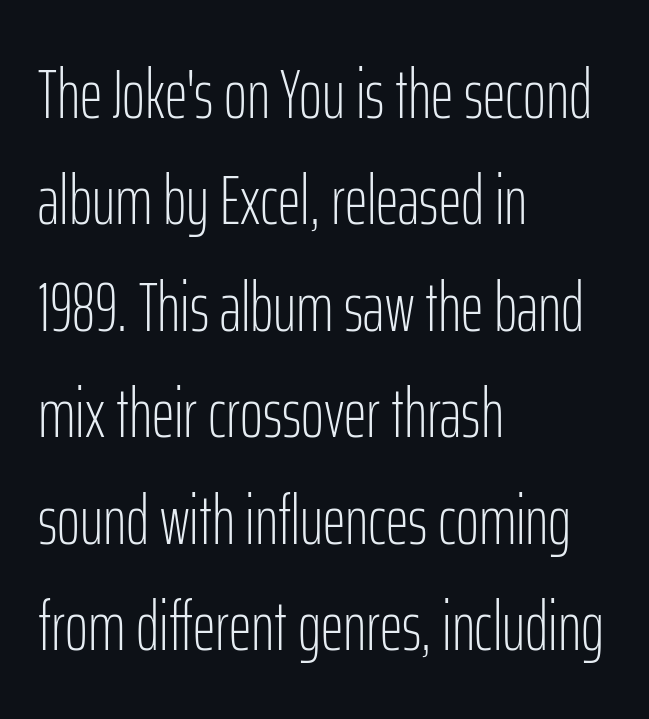
Layout note: lines flush left. A typesetter would call this proportional, since set widths differ per character. I'd call this a sans setting — the letters go barefoot. The rendering uses a moderate line-height, typical for paragraphs. The letterforms sit shoulder to shoulder at normal distance. The letters stand straight up with perfectly vertical stems.
